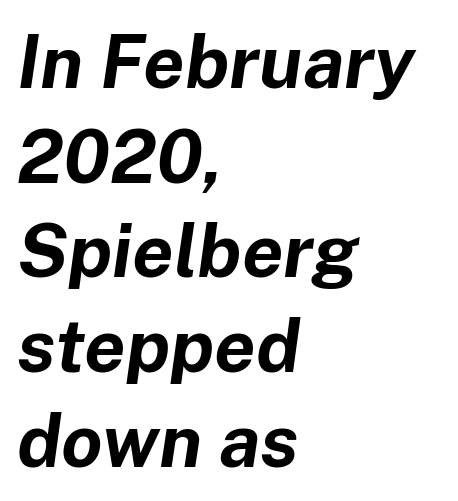
Q: Is the text bold? A: Yes.
Q: Is the text italic (slanted)? A: Yes, it leans right by about 8 degrees.
Q: Is the text underlined? A: No.
Q: How is the paragraph aligned? A: Left-aligned.
Q: Is the spacing between letters normal or unusually wide? A: Normal.
Q: Is the spacing between lines tight, normal or loose? A: Normal.
Q: Width (condensed, normal, or wide)? A: Normal.
Q: Stroke contrast? A: Low.
Q: x-height? A: Medium.
Q: Monospaced? A: No.
